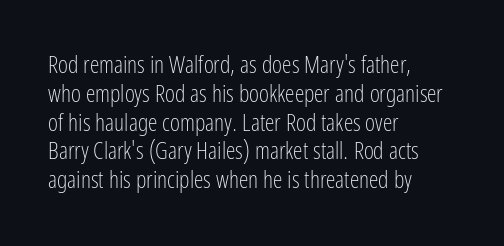
{"italic": "no", "bold": "no", "underline": "no", "align": "left", "line_spacing_ratio": 1.2, "letter_spacing": "normal", "letter_spacing_em": 0.0, "glyph_px": 24}
